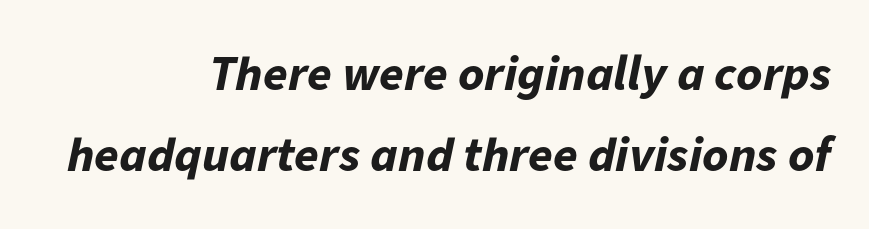
{"italic": "yes", "lean": "right", "slant_degrees": 11, "bold": "yes", "weight": "bold", "width": "normal", "stroke_contrast": "low", "x_height": "medium", "monospaced": "no", "underline": "no", "align": "right", "line_spacing": "normal", "line_spacing_ratio": 1.62, "letter_spacing": "normal", "letter_spacing_em": 0.0, "glyph_px": 50}
